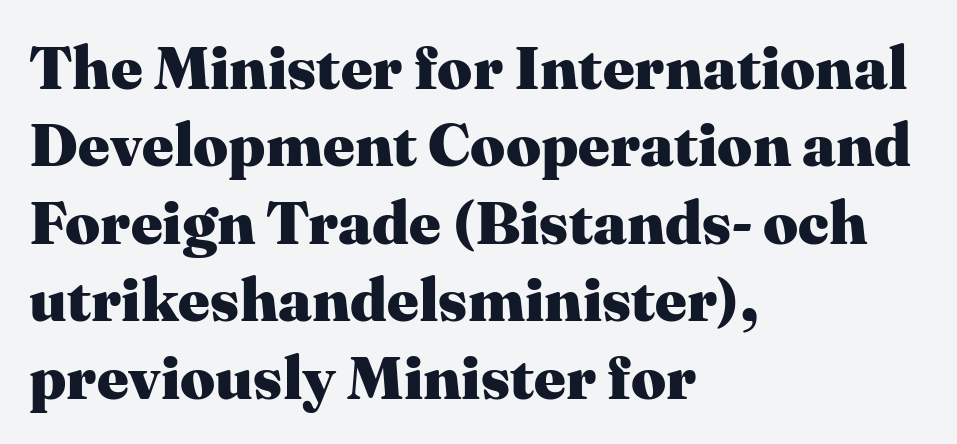
Q: Is the text bold? A: Yes.
Q: Is the text italic (slanted)? A: No, it is upright.
Q: Is the typeface a serif or a sans-serif typeface? A: Serif.
Q: Is the text underlined? A: No.
Q: How is the paragraph aligned? A: Left-aligned.
Q: Is the spacing between letters normal or unusually wide? A: Normal.
Q: Is the spacing between lines tight, normal or loose? A: Normal.
Q: Width (condensed, normal, or wide)? A: Normal.
Q: Stroke contrast? A: Medium.
Q: x-height? A: Medium.
Q: Monospaced? A: No.
